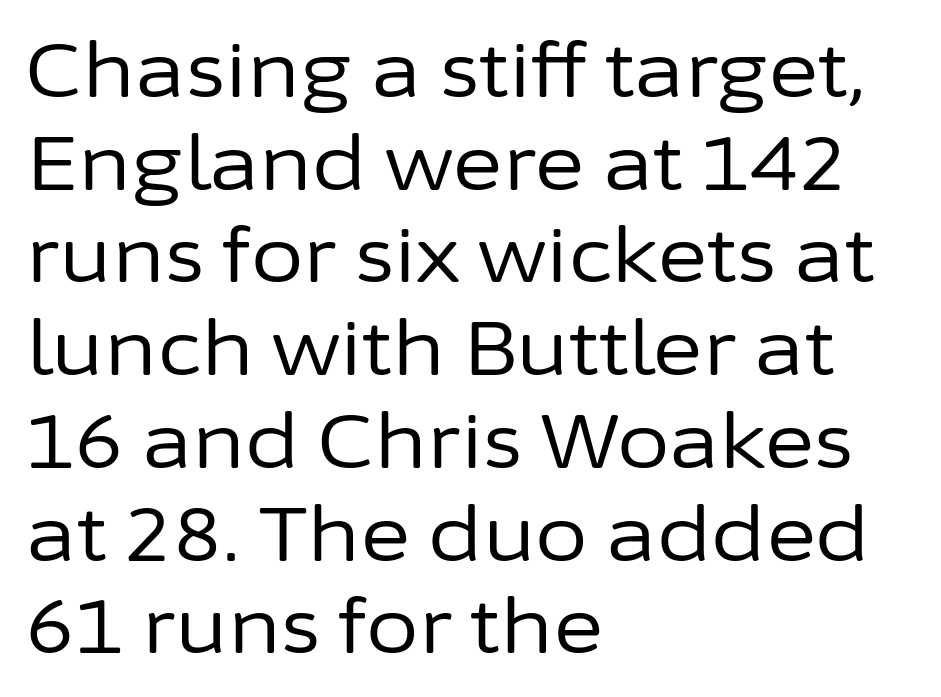
Q: Is the text bold? A: No.
Q: Is the text italic (slanted)? A: No, it is upright.
Q: Is the typeface a serif or a sans-serif typeface? A: Sans-serif.
Q: Is the text underlined? A: No.
Q: How is the paragraph aligned? A: Left-aligned.
Q: Is the spacing between letters normal or unusually wide? A: Normal.
Q: Width (condensed, normal, or wide)? A: Normal.
Q: Stroke contrast? A: Low.
Q: x-height? A: Medium.
Q: Monospaced? A: No.
